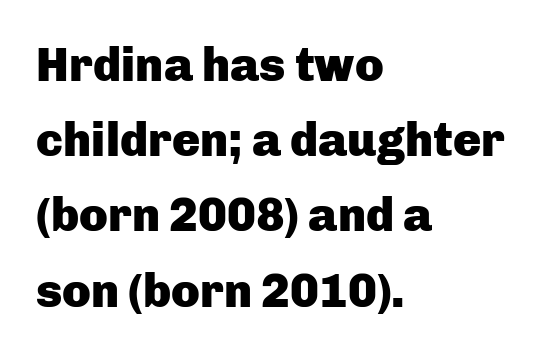
The image shows 47 px heavy sans-serif type, upright; set left-aligned, normal line spacing (1.6x), normal letter spacing, not underlined; low stroke contrast and a medium x-height.
